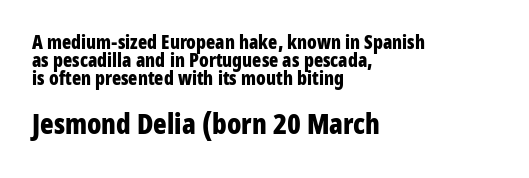
The image shows 28 px bold, condensed sans-serif type, upright; set left-aligned, tight line spacing (0.96x), normal letter spacing, not underlined; the second (bottom) block is 1.47x larger; low stroke contrast and a medium x-height.
